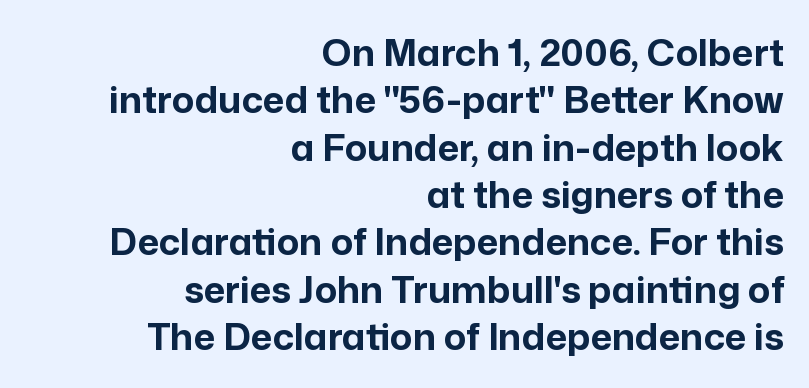
Standard letterfit; no display-style spreading of the glyphs. Weight check: bold — yes, fully. The specimen omits any rule beneath the text block's lines. Short and long lines alike share a common ending point at right. Note the varied advance widths — an 'i' is clearly narrower than an 'm'. The axis of the letterforms is exactly vertical.
